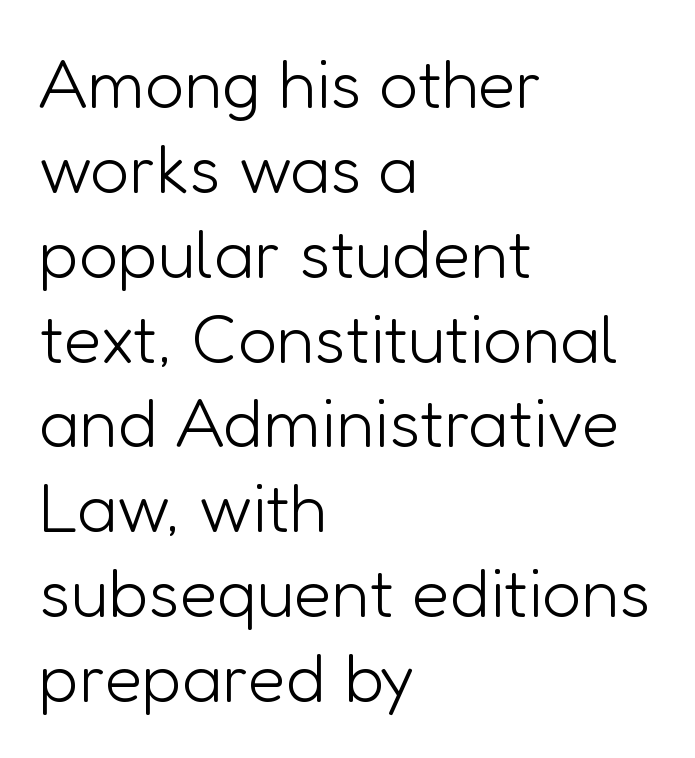
{"serif": "no", "italic": "no", "bold": "no", "weight": "light", "width": "normal", "stroke_contrast": "low", "x_height": "medium", "monospaced": "no", "underline": "no", "align": "left", "line_spacing_ratio": 1.23, "letter_spacing": "normal", "letter_spacing_em": 0.0, "glyph_px": 69}
